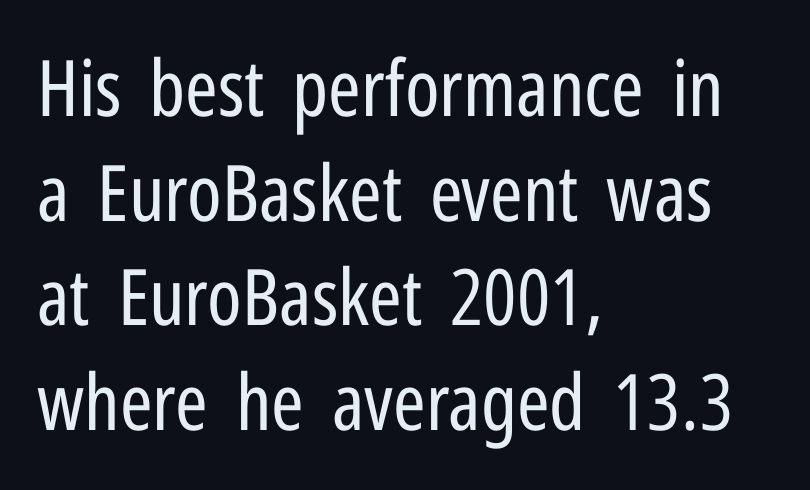
Q: Is the text bold? A: No.
Q: Is the text italic (slanted)? A: No, it is upright.
Q: Is the typeface a serif or a sans-serif typeface? A: Sans-serif.
Q: Is the text underlined? A: No.
Q: How is the paragraph aligned? A: Left-aligned.
Q: Is the spacing between letters normal or unusually wide? A: Normal.
Q: Is the spacing between lines tight, normal or loose? A: Normal.
Q: Width (condensed, normal, or wide)? A: Condensed.
Q: Stroke contrast? A: Low.
Q: x-height? A: Medium.
Q: Monospaced? A: No.
